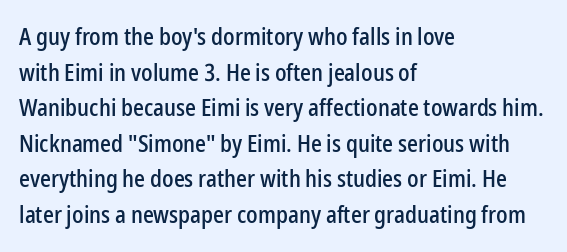
Q: Is the text italic (slanted)? A: No, it is upright.
Q: Is the text underlined? A: No.
Q: How is the paragraph aligned? A: Left-aligned.
Q: Is the spacing between letters normal or unusually wide? A: Normal.
Q: Is the spacing between lines tight, normal or loose? A: Normal.
